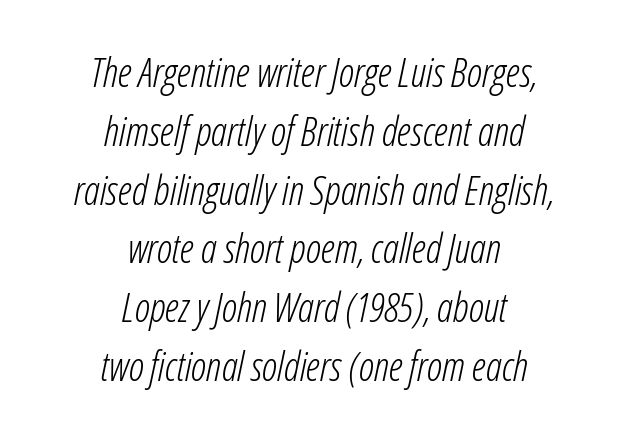
{"italic": "yes", "lean": "right", "slant_degrees": 12, "bold": "no", "weight": "light", "width": "condensed", "stroke_contrast": "low", "x_height": "medium", "monospaced": "no", "underline": "no", "align": "center", "line_spacing": "normal", "line_spacing_ratio": 1.47, "letter_spacing": "normal", "letter_spacing_em": 0.0, "glyph_px": 40}
